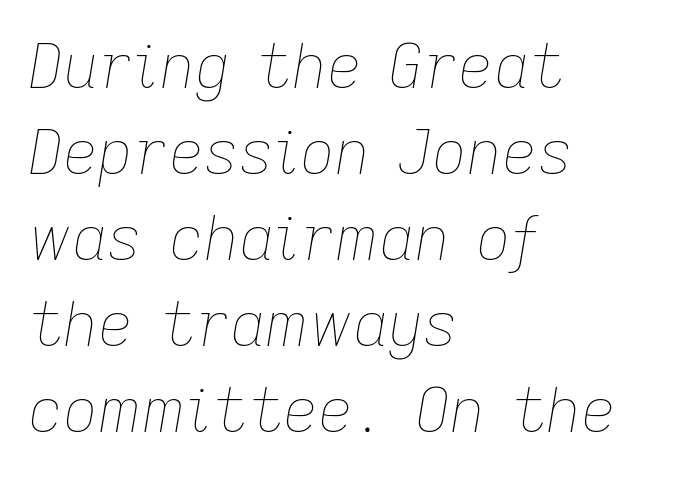
{"italic": "yes", "lean": "right", "slant_degrees": 9, "bold": "no", "weight": "thin", "width": "normal", "stroke_contrast": "low", "x_height": "medium", "monospaced": "no", "underline": "no", "align": "left", "line_spacing": "normal", "line_spacing_ratio": 1.41, "letter_spacing": "normal", "letter_spacing_em": 0.0, "glyph_px": 61}
